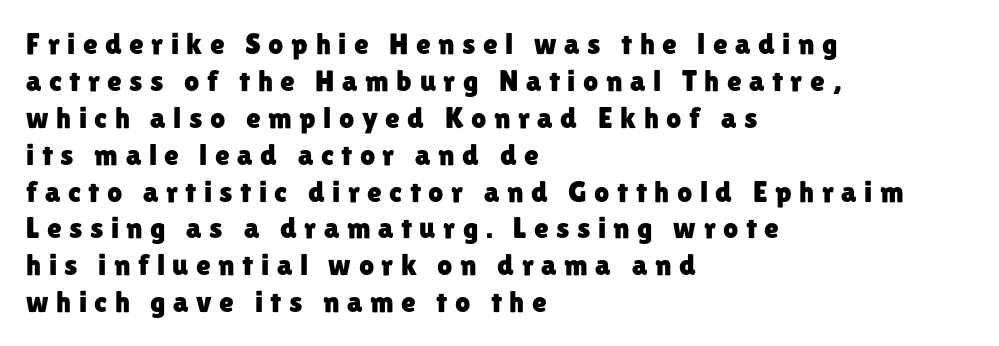
{"serif": "no", "italic": "no", "width": "normal", "stroke_contrast": "low", "x_height": "medium", "monospaced": "no", "underline": "no", "align": "left", "line_spacing_ratio": 1.23, "letter_spacing": "wide", "letter_spacing_em": 0.25, "glyph_px": 30}
